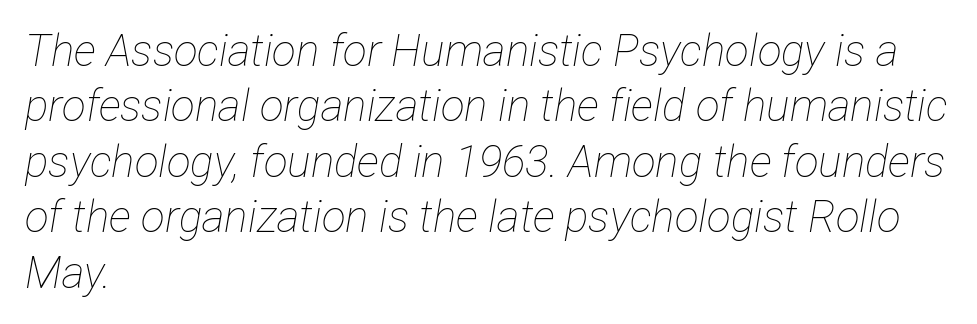
The lettering tilts uniformly, giving the passage an italic look. Plain, unruled lines of type. Is the type heavy? It reads as light-to-regular instead. The compositor pushed each line to the left boundary. Rows of type keep a routine distance in the vertical direction.
